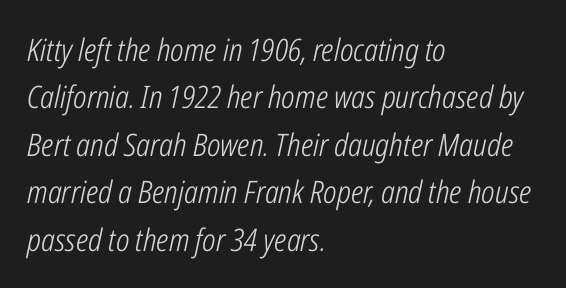
The specimen omits any rule beneath the text block's lines. The leading is moderate, giving the passage an even texture. Which margin do the lines hug? The left one — the right edge is uneven. Think of a printed novel: that variable character pitch is what you see here.
